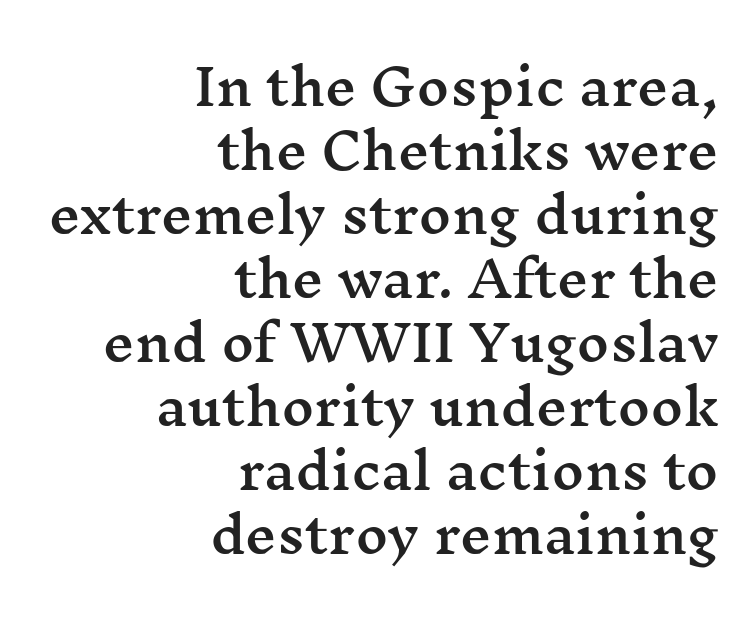
Q: Is the text italic (slanted)? A: No, it is upright.
Q: Is the typeface a serif or a sans-serif typeface? A: Serif.
Q: Is the text underlined? A: No.
Q: How is the paragraph aligned? A: Right-aligned.
Q: Is the spacing between letters normal or unusually wide? A: Normal.
Q: Is the spacing between lines tight, normal or loose? A: Normal.
Q: Width (condensed, normal, or wide)? A: Wide.
Q: Stroke contrast? A: Medium.
Q: x-height? A: Medium.
Q: Monospaced? A: No.
